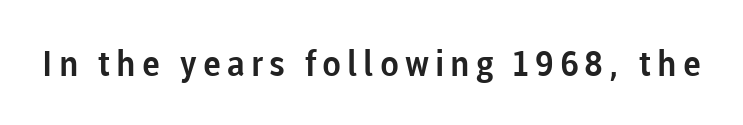
{"serif": "no", "italic": "no", "width": "normal", "stroke_contrast": "low", "x_height": "medium", "monospaced": "no", "underline": "no", "glyph_px": 35}
